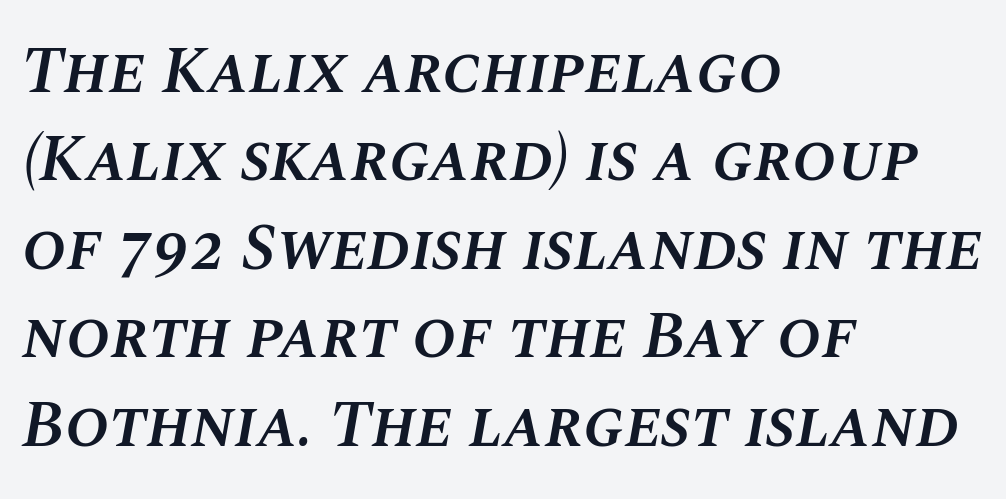
The letters sit at their default tracking, neither squeezed nor spread. Leading: standard. The foot of each line stays bare and open. The letters are slanted; this is an italic face. The passage shown is typed in a proportional face where columns would drift. In terms of weight, the rendering is demibold, just under bold.
